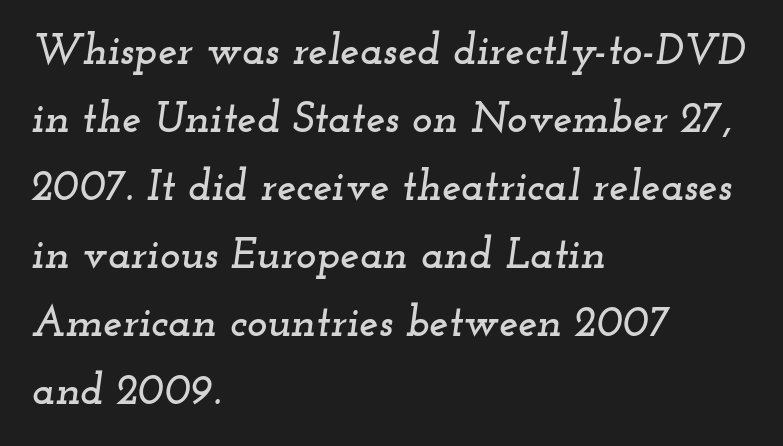
Typographically, this falls in the serif category. In terms of posture, this sample is oblique. Think of a printed novel: that variable character pitch is what you see here. Lines of text with bare space underneath.
